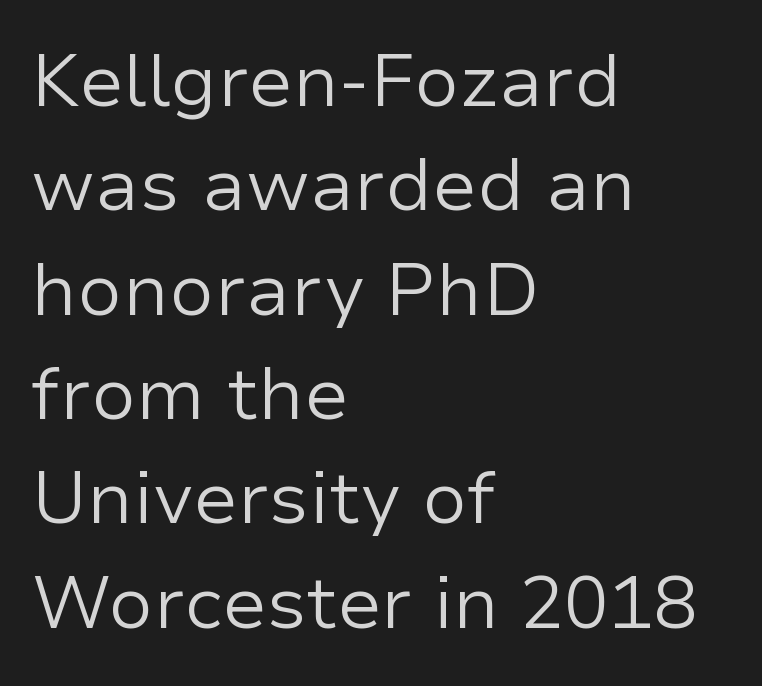
{"serif": "no", "italic": "no", "bold": "no", "weight": "regular", "width": "normal", "stroke_contrast": "low", "x_height": "medium", "monospaced": "no", "underline": "no", "align": "left", "line_spacing": "normal", "line_spacing_ratio": 1.41, "letter_spacing": "normal", "letter_spacing_em": 0.0, "glyph_px": 74}
